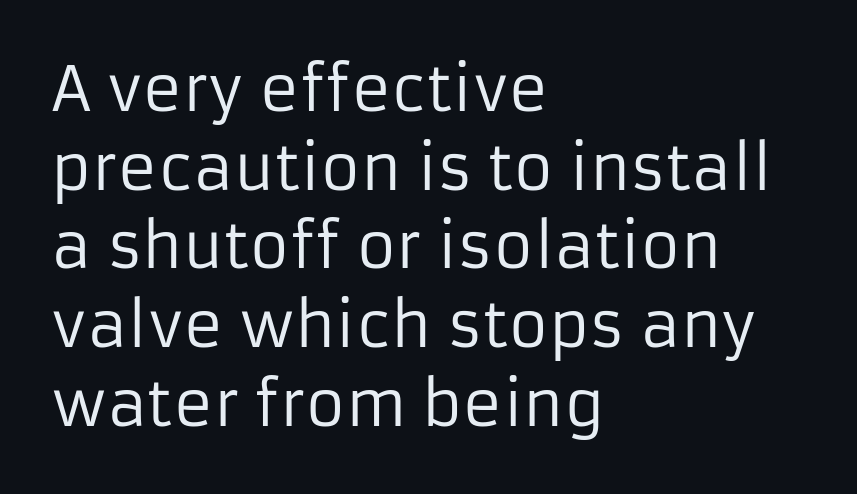
{"serif": "no", "italic": "no", "bold": "no", "weight": "regular", "width": "normal", "stroke_contrast": "low", "x_height": "medium", "monospaced": "no", "underline": "no", "align": "left", "line_spacing": "normal", "line_spacing_ratio": 1.29, "letter_spacing": "normal", "letter_spacing_em": 0.0, "glyph_px": 61}
